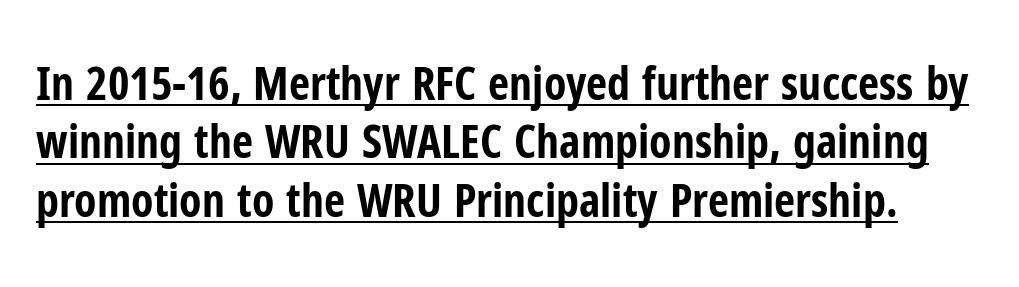
The image shows 46 px bold, condensed sans-serif type, upright; set normal line spacing (1.27x), normal letter spacing, underlined; low stroke contrast and a medium x-height.
